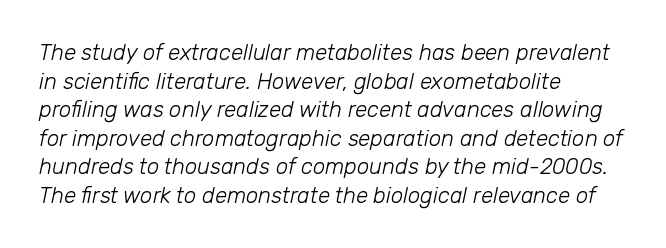
{"italic": "yes", "lean": "right", "slant_degrees": 12, "bold": "no", "underline": "no", "align": "left", "line_spacing": "normal", "line_spacing_ratio": 1.3, "letter_spacing": "normal", "letter_spacing_em": 0.0, "glyph_px": 22}
